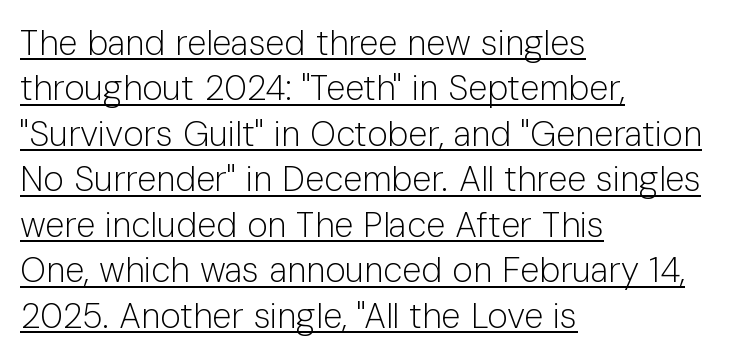
The image shows 35 px light sans-serif type, upright; set left-aligned, normal line spacing (1.3x), normal letter spacing, underlined; low stroke contrast and a medium x-height.
